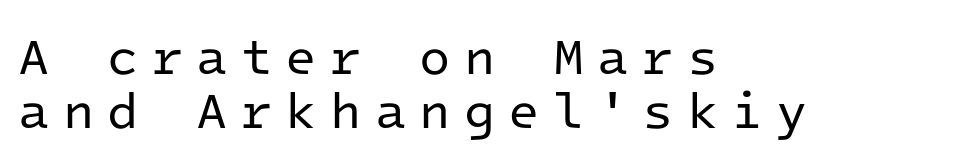
Spacing verdict: monospaced, one width for all characters. Quick note: underline off. Unlike a traditional serif, this face leaves its strokes unadorned. The typeface has the unassuming heft of standard copy or less. Tracking value appears strongly positive — letters spread wide. Layout note: lines flush left.
